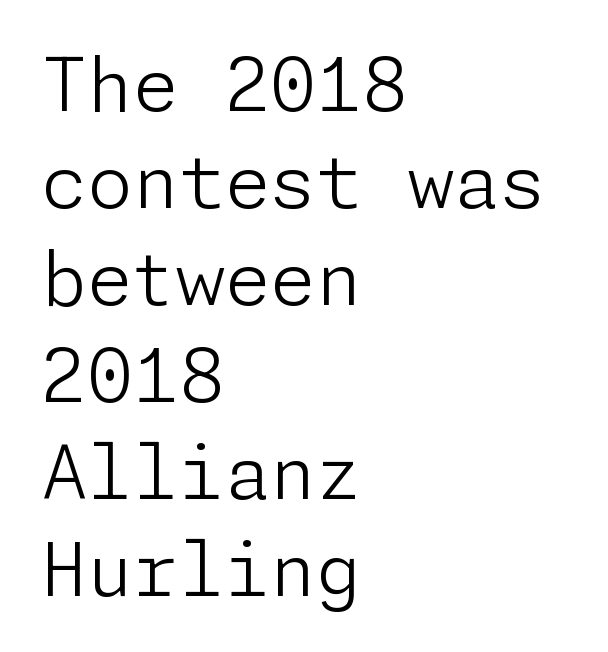
{"serif": "no", "italic": "no", "bold": "no", "weight": "light", "width": "normal", "stroke_contrast": "low", "x_height": "medium", "underline": "no", "align": "left", "line_spacing": "normal", "line_spacing_ratio": 1.31, "letter_spacing": "normal", "letter_spacing_em": 0.0, "glyph_px": 74}
